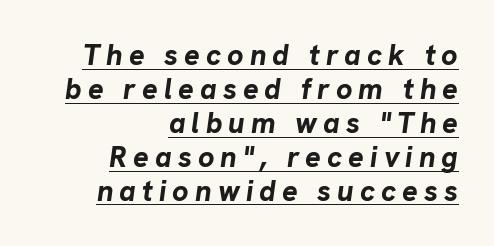
Q: Is the text bold? A: Yes.
Q: Is the text italic (slanted)? A: Yes, it leans right by about 8 degrees.
Q: Is the text underlined? A: Yes.
Q: How is the paragraph aligned? A: Right-aligned.
Q: Is the spacing between letters normal or unusually wide? A: Unusually wide.
Q: Width (condensed, normal, or wide)? A: Normal.
Q: Stroke contrast? A: Low.
Q: x-height? A: Medium.
Q: Monospaced? A: No.
